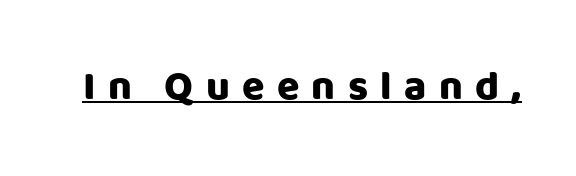
{"serif": "no", "italic": "no", "width": "normal", "stroke_contrast": "low", "x_height": "large", "monospaced": "no", "underline": "yes", "letter_spacing": "wide", "letter_spacing_em": 0.3, "glyph_px": 41}
